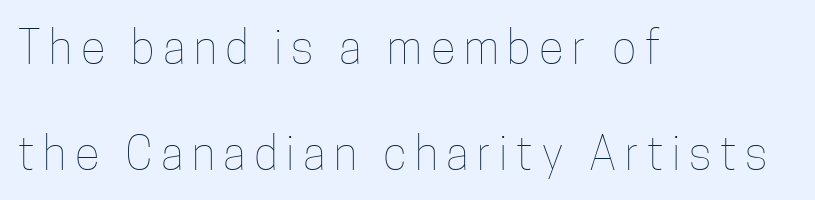
Q: Is the text bold? A: No.
Q: Is the text italic (slanted)? A: No, it is upright.
Q: Is the text underlined? A: No.
Q: How is the paragraph aligned? A: Left-aligned.
Q: Is the spacing between lines tight, normal or loose? A: Loose.
Q: Width (condensed, normal, or wide)? A: Condensed.
Q: Stroke contrast? A: Low.
Q: x-height? A: Medium.
Q: Monospaced? A: No.
